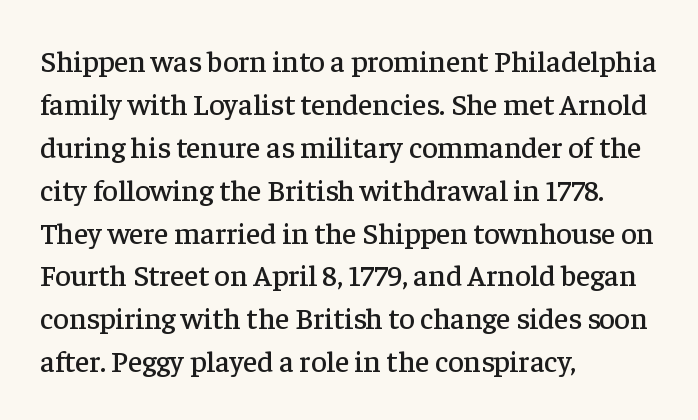
The compositor pushed each line to the left boundary. Summary of vertical rhythm: regular, with standard interline spacing. Compared with typical body copy, the letter spacing here is the same. The designer went with a serif here, giving each stem small feet.
